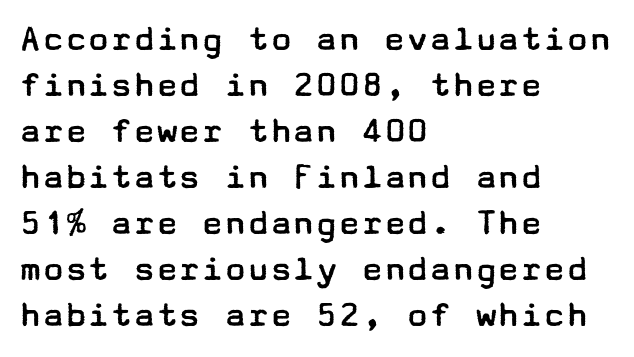
The specimen reads as upright at a glance. This sample is left-justified, so line endings fall wherever the words run out. Examine the stroke ends and you'll find no serifs. The passage shown has conventional tracking throughout. The space directly below the letters is spotless. A quiet, ordinary-to-light weight characterises the typeface.
